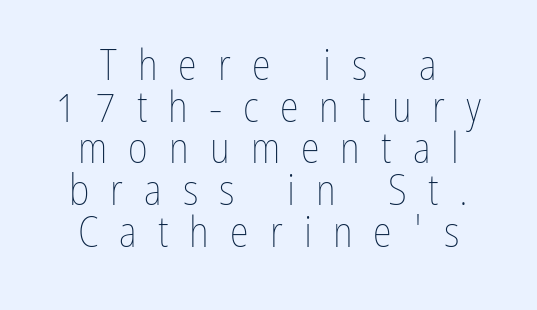
Q: Is the text bold? A: No.
Q: Is the text italic (slanted)? A: No, it is upright.
Q: Is the text underlined? A: No.
Q: How is the paragraph aligned? A: Centered.
Q: Is the spacing between letters normal or unusually wide? A: Unusually wide.
Q: Is the spacing between lines tight, normal or loose? A: Tight.
Q: Width (condensed, normal, or wide)? A: Condensed.
Q: Stroke contrast? A: Low.
Q: x-height? A: Medium.
Q: Monospaced? A: No.
